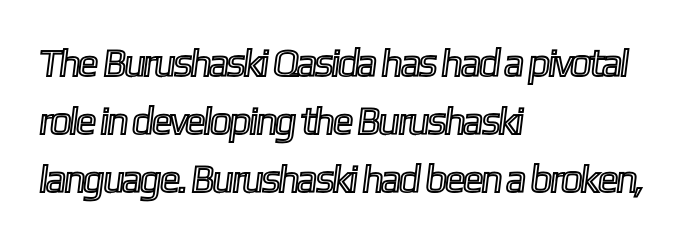
The image shows 39 px condensed type; set left-aligned, normal line spacing (1.49x), normal letter spacing, not underlined; a medium x-height.
